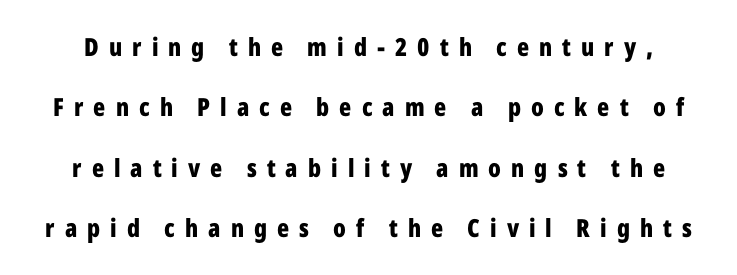
The image shows 25 px bold type, upright; set loose line spacing (2.42x), unusually wide letter spacing (+0.4 em), not underlined.
